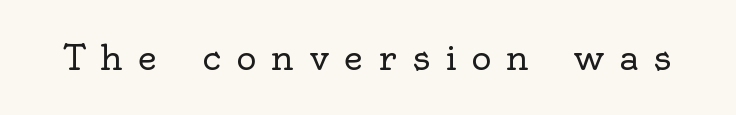
The image shows 34 px regular-weight serif type, upright; set unusually wide letter spacing (+0.44 em), not underlined; a small x-height.
